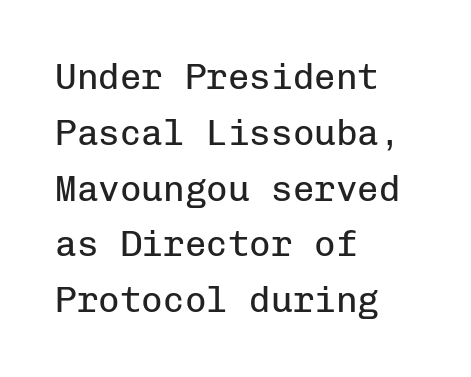
The face used here is monospaced, like something from a code editor. The letterforms sit shoulder to shoulder at normal distance. The designer left line spacing at the default. Nobody drew a line under any word here.
